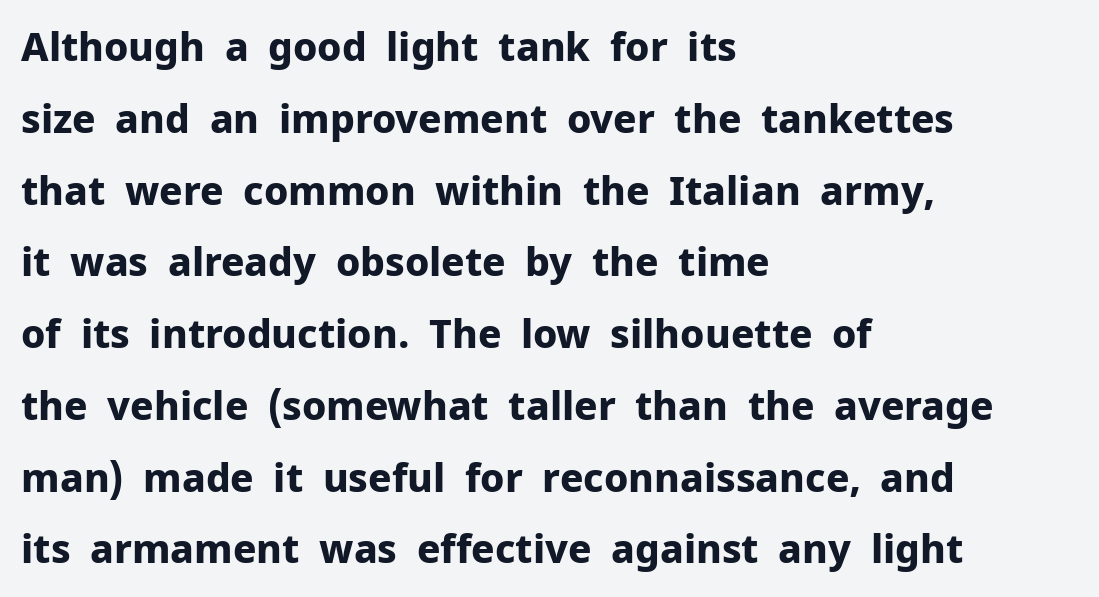
Character widths vary here, with narrow letters taking less room than wide ones. Stroke terminals: plain, sans-serif. Italic? Not at all — the glyphs are vertical. The line texture is even and compact thanks to regular tracking. One-word summary of the alignment: left.
